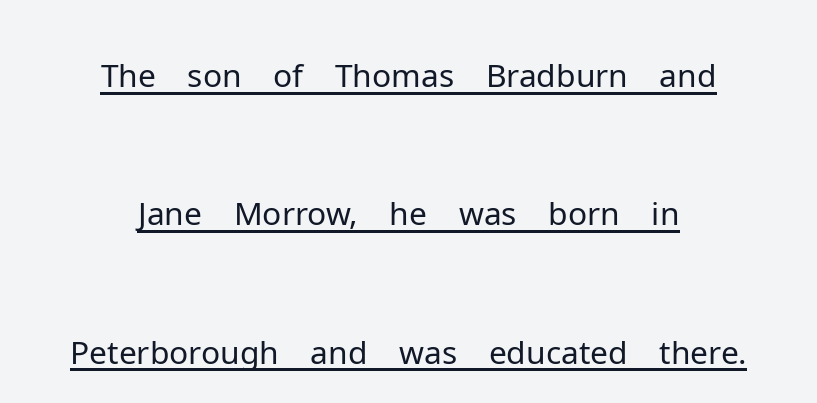
The image shows 65 px light sans-serif type, upright; set centered, loose line spacing (2.13x), normal letter spacing, underlined; low stroke contrast and a medium x-height.
